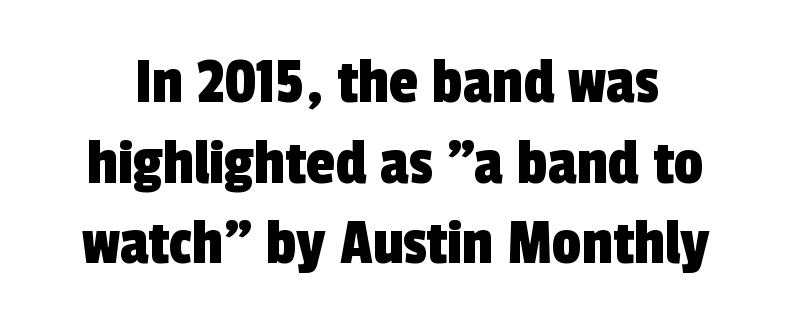
The image shows 66 px condensed sans-serif type; set line spacing 1.22x, normal letter spacing, not underlined; a medium x-height.
